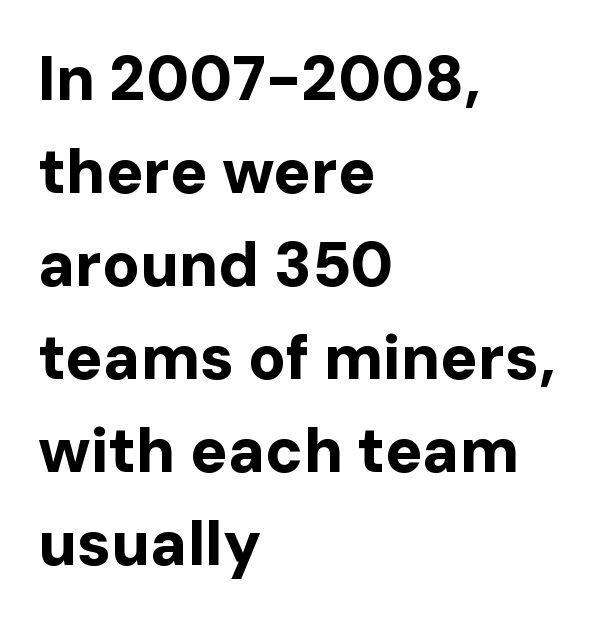
{"serif": "no", "italic": "no", "bold": "yes", "weight": "bold", "width": "normal", "stroke_contrast": "low", "x_height": "medium", "monospaced": "no", "underline": "no", "align": "left", "line_spacing": "normal", "line_spacing_ratio": 1.5, "letter_spacing": "normal", "letter_spacing_em": 0.0, "glyph_px": 62}
